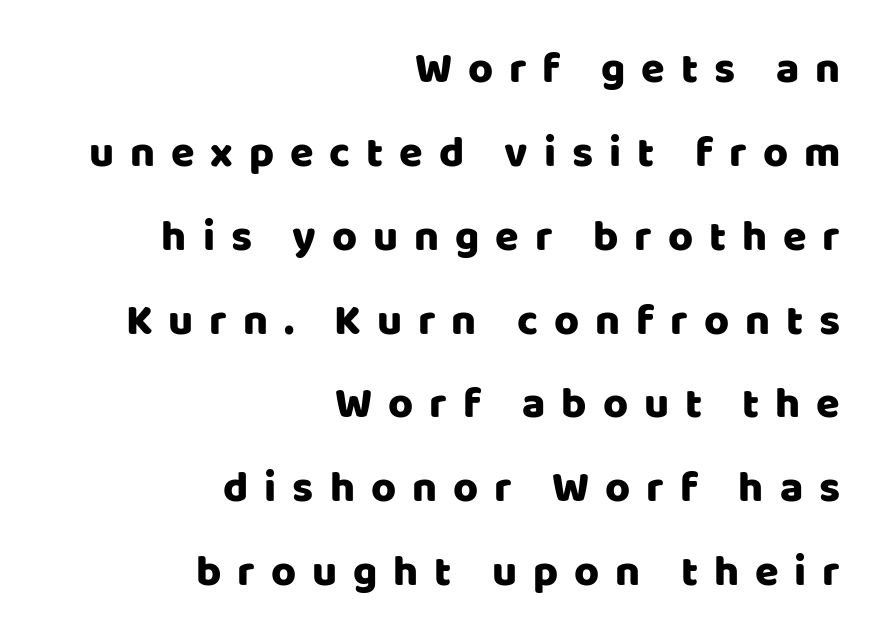
Is this a fixed-width face? No — the glyphs have proportional, varying widths. The leading is generous, giving the passage an open texture. The setting favours the right margin, as signatures and pull-quotes sometimes do. Any mark beneath the type? The region is blank. Italic: no, the glyphs are upright roman.
